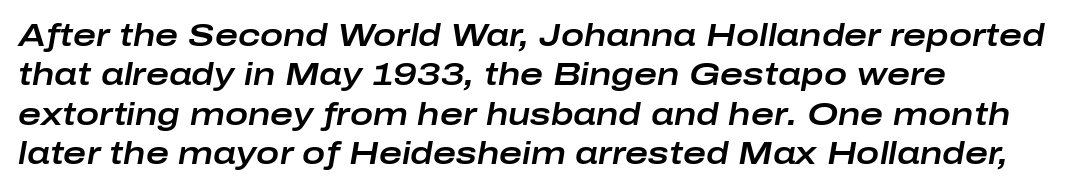
Q: Is the text italic (slanted)? A: Yes, it leans right by about 10 degrees.
Q: Is the text underlined? A: No.
Q: How is the paragraph aligned? A: Left-aligned.
Q: Is the spacing between letters normal or unusually wide? A: Normal.
Q: Is the spacing between lines tight, normal or loose? A: Normal.
Q: Width (condensed, normal, or wide)? A: Wide.
Q: Stroke contrast? A: Low.
Q: x-height? A: Medium.
Q: Monospaced? A: No.
